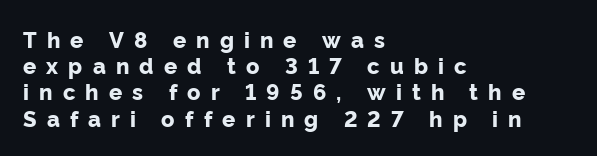
Quick note: underline off. This sample is left-justified, so line endings fall wherever the words run out. Every stem runs plumb, perpendicular to the baseline. Look at the tracking — it's clearly loosened, letters drifting apart.
